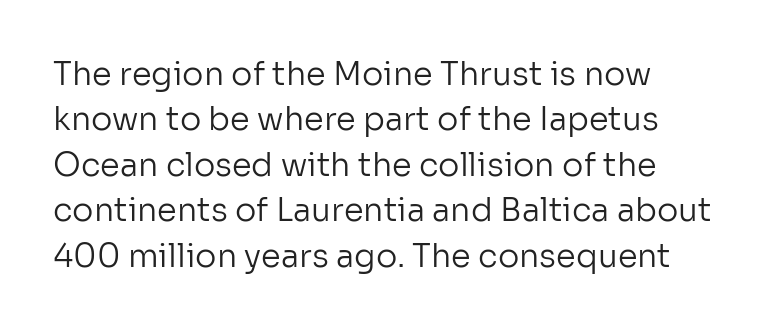
Q: Is the text bold? A: No.
Q: Is the text italic (slanted)? A: No, it is upright.
Q: Is the typeface a serif or a sans-serif typeface? A: Sans-serif.
Q: Is the text underlined? A: No.
Q: How is the paragraph aligned? A: Left-aligned.
Q: Is the spacing between letters normal or unusually wide? A: Normal.
Q: Is the spacing between lines tight, normal or loose? A: Normal.
Q: Width (condensed, normal, or wide)? A: Normal.
Q: Stroke contrast? A: Low.
Q: x-height? A: Medium.
Q: Monospaced? A: No.
